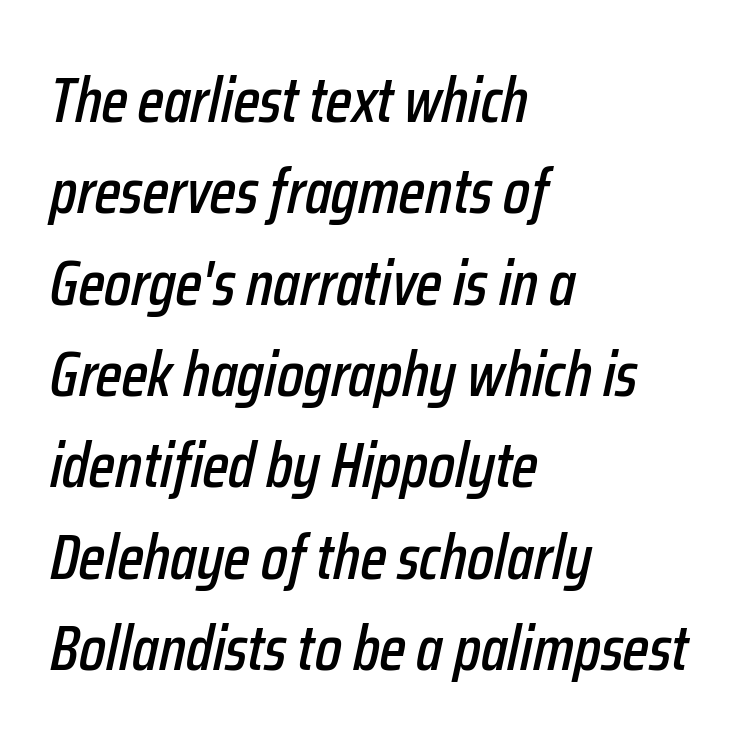
The image shows 63 px condensed type, italic (leaning right); set left-aligned, normal line spacing (1.45x), normal letter spacing, not underlined; low stroke contrast and a medium x-height.
